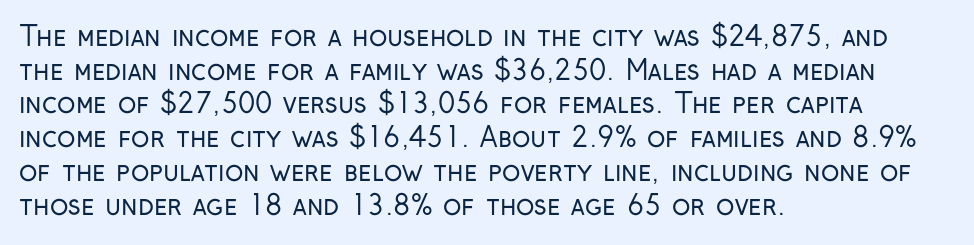
Q: Is the text bold? A: No.
Q: Is the text italic (slanted)? A: No, it is upright.
Q: Is the text underlined? A: No.
Q: How is the paragraph aligned? A: Left-aligned.
Q: Is the spacing between letters normal or unusually wide? A: Normal.
Q: Is the spacing between lines tight, normal or loose? A: Normal.
